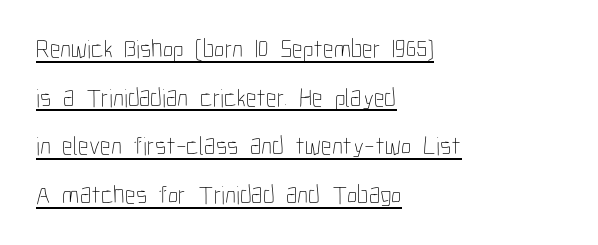
Q: Is the text bold? A: No.
Q: Is the text italic (slanted)? A: No, it is upright.
Q: Is the text underlined? A: Yes.
Q: How is the paragraph aligned? A: Left-aligned.
Q: Is the spacing between letters normal or unusually wide? A: Normal.
